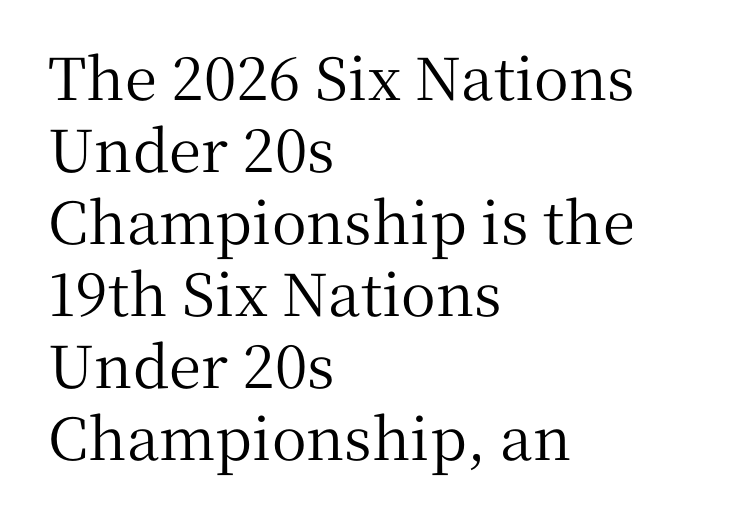
Layout note: lines flush left. Nobody touched the tracking dial on this one. Font category for this specimen: serif. Descender tails drop into unmarked territory. Rendered with straight, roman letterforms. Is this a fixed-width face? No — the glyphs have proportional, varying widths.
